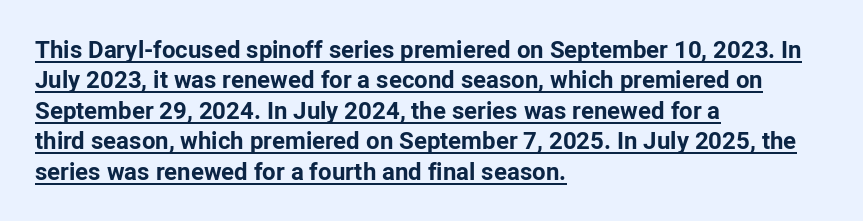
{"italic": "no", "bold": "yes", "underline": "yes", "align": "left", "line_spacing": "normal", "line_spacing_ratio": 1.27, "letter_spacing": "normal", "letter_spacing_em": 0.0, "glyph_px": 24}
